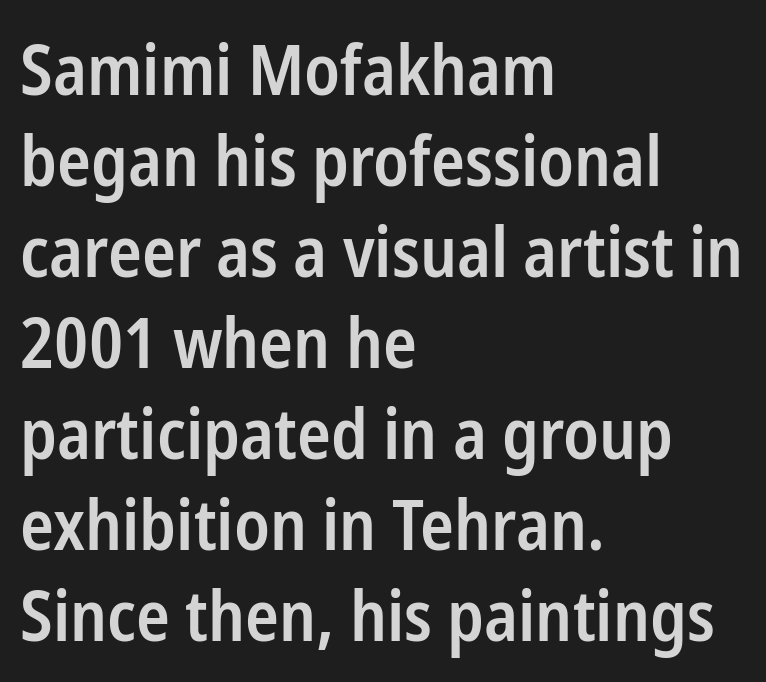
The image shows 70 px semibold, condensed sans-serif type, upright; set left-aligned, normal line spacing (1.3x), normal letter spacing, not underlined; low stroke contrast and a medium x-height.
